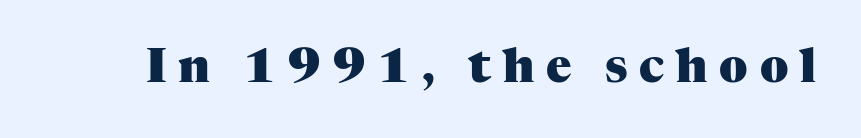
{"serif": "yes", "italic": "no", "bold": "yes", "weight": "heavy", "width": "normal", "stroke_contrast": "medium", "x_height": "medium", "monospaced": "no", "underline": "no", "letter_spacing": "wide", "letter_spacing_em": 0.25, "glyph_px": 47}
